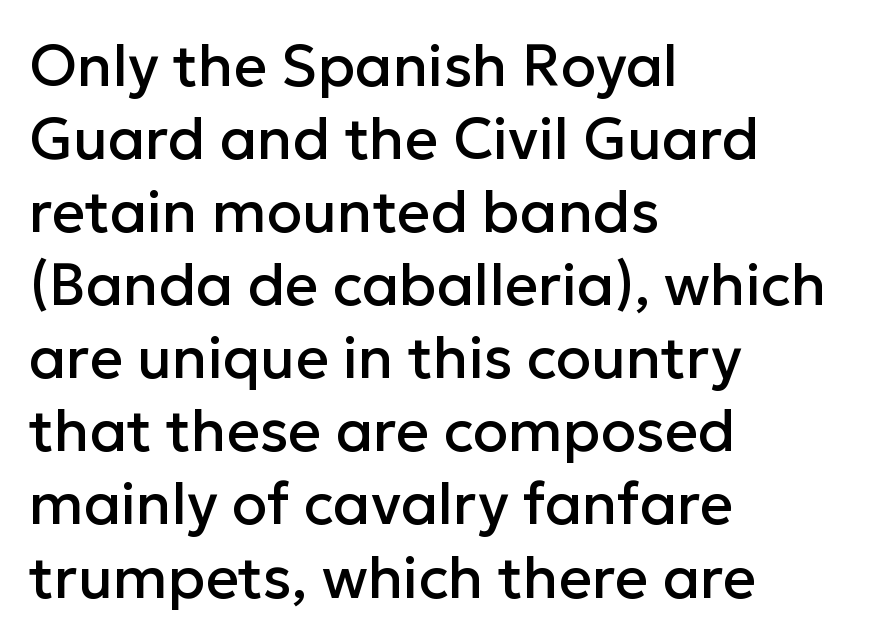
The image shows 58 px sans-serif type, upright; set left-aligned, normal line spacing (1.26x), normal letter spacing, not underlined; low stroke contrast and a medium x-height.
